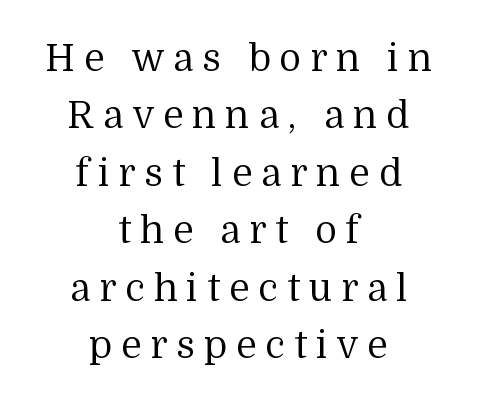
Q: Is the text bold? A: No.
Q: Is the text italic (slanted)? A: No, it is upright.
Q: Is the typeface a serif or a sans-serif typeface? A: Serif.
Q: Is the text underlined? A: No.
Q: How is the paragraph aligned? A: Centered.
Q: Is the spacing between letters normal or unusually wide? A: Unusually wide.
Q: Is the spacing between lines tight, normal or loose? A: Normal.
Q: Width (condensed, normal, or wide)? A: Normal.
Q: Stroke contrast? A: Medium.
Q: x-height? A: Medium.
Q: Monospaced? A: No.
